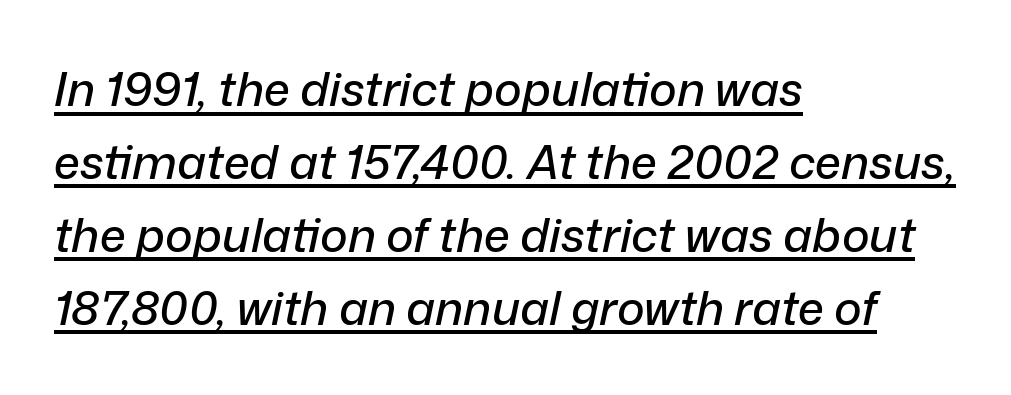
Every row of glyphs begins at an identical x-position on the left. Every character sits at an angle, as italics do. Do the characters align in a grid? No, the font is proportional. Between one letter and the next there's only the usual sliver of space.
